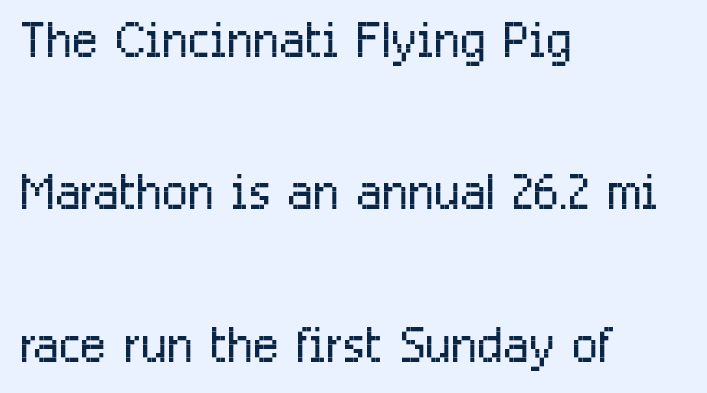
A typesetter would mark this as roman, not italic. The rendering keeps characters at their native spacing. Regarding serifs, this sample does without them. The letters advance in unequal steps, a hallmark of proportional type.
